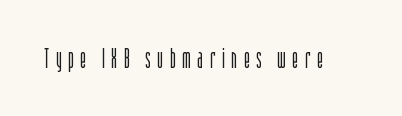
{"serif": "no", "italic": "no", "bold": "no", "weight": "light", "width": "condensed", "stroke_contrast": "low", "x_height": "large", "monospaced": "no", "underline": "no", "letter_spacing": "wide", "letter_spacing_em": 0.23, "glyph_px": 28}
